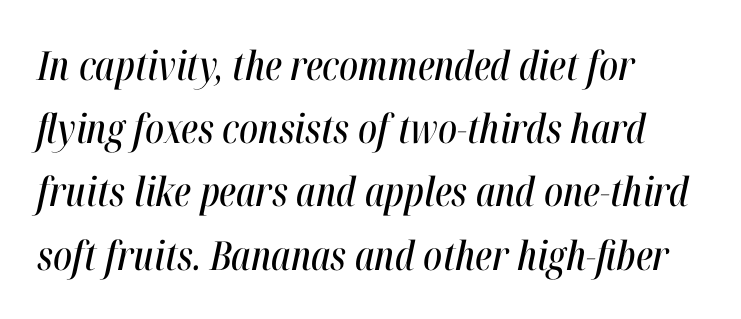
{"italic": "yes", "lean": "right", "slant_degrees": 12, "width": "condensed", "stroke_contrast": "high", "x_height": "medium", "monospaced": "no", "underline": "no", "align": "left", "line_spacing": "normal", "line_spacing_ratio": 1.58, "letter_spacing": "normal", "letter_spacing_em": 0.0, "glyph_px": 40}
